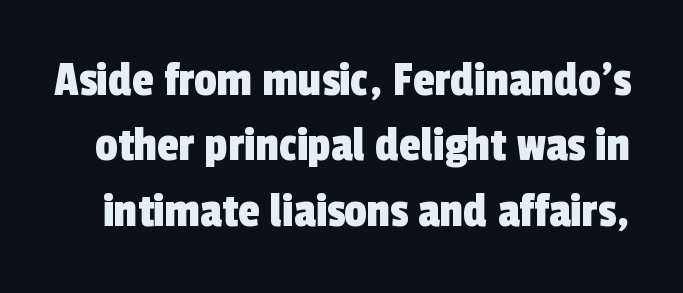
The area under the type is left untouched. Looks like regular typesetting: each glyph gets only the width it needs. You can tell from the bare stems that sans-serif type was used. What stands out about the letter spacing? Nothing — it is the standard amount.
